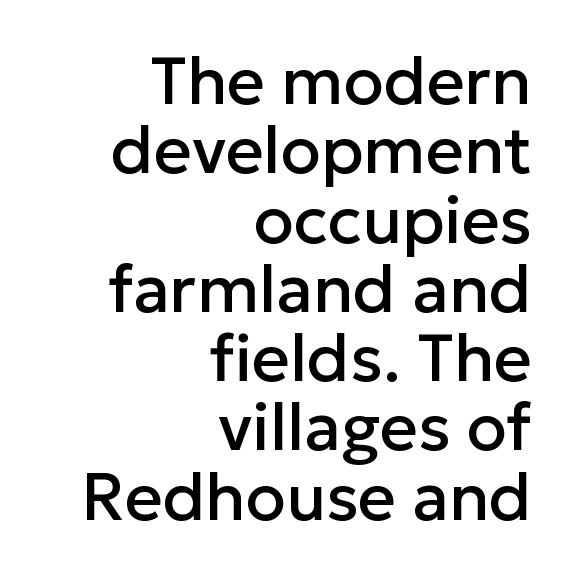
{"serif": "no", "italic": "no", "width": "normal", "stroke_contrast": "low", "x_height": "medium", "monospaced": "no", "underline": "no", "align": "right", "line_spacing": "tight", "line_spacing_ratio": 1.05, "letter_spacing": "normal", "letter_spacing_em": 0.0, "glyph_px": 66}
